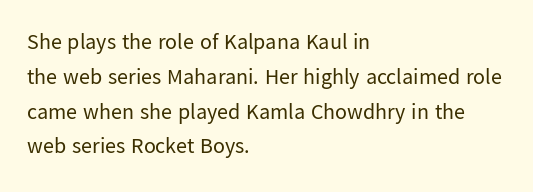
{"italic": "no", "bold": "no", "underline": "no", "align": "left", "line_spacing": "normal", "line_spacing_ratio": 1.58, "letter_spacing": "normal", "letter_spacing_em": 0.0, "glyph_px": 22}
